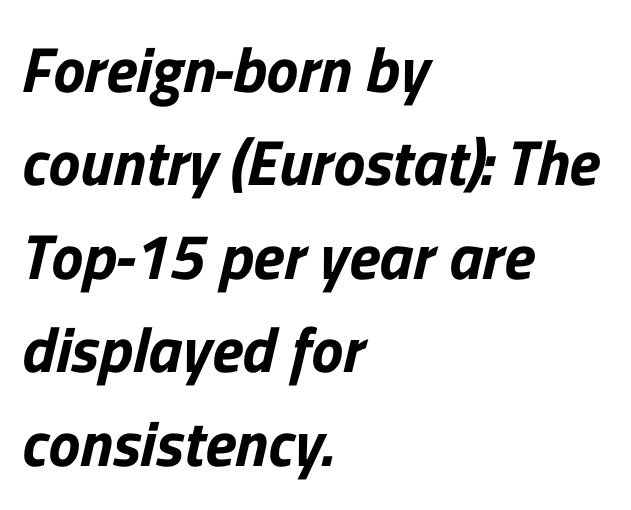
Q: Is the typeface a serif or a sans-serif typeface? A: Sans-serif.
Q: Is the text underlined? A: No.
Q: How is the paragraph aligned? A: Left-aligned.
Q: Is the spacing between letters normal or unusually wide? A: Normal.
Q: Is the spacing between lines tight, normal or loose? A: Normal.
Q: Width (condensed, normal, or wide)? A: Normal.
Q: Stroke contrast? A: Low.
Q: x-height? A: Medium.
Q: Monospaced? A: No.
